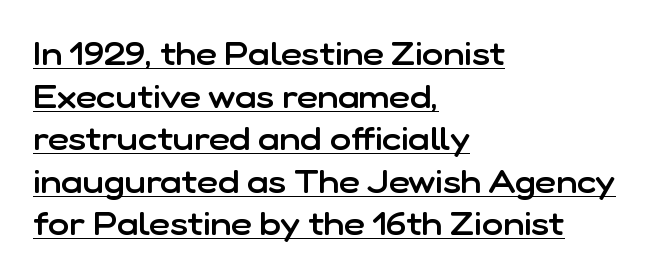
The image shows 32 px semibold sans-serif type, upright; set left-aligned, normal line spacing (1.33x), normal letter spacing, underlined; low stroke contrast and a medium x-height.
